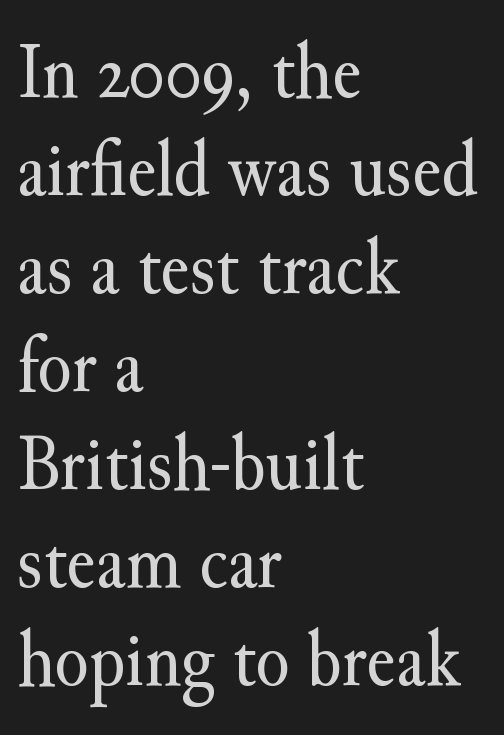
The lettering stays uniformly vertical, giving the passage a roman look. Do the characters align in a grid? No, the font is proportional. Decoration check: the copy has no underline. The rag falls on the right side of this text block. Vertical stems look standard width or narrower in stroke. Each letter's strokes conclude with small projecting serifs.
